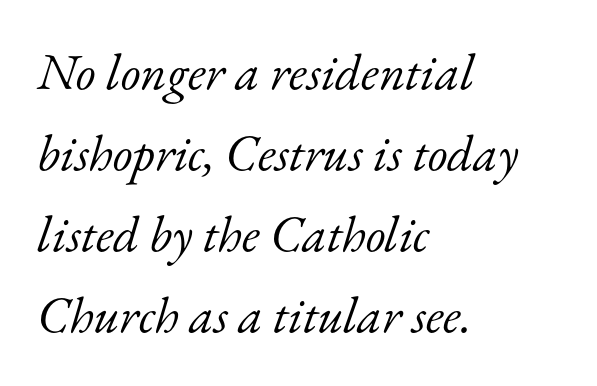
{"serif": "yes", "italic": "yes", "lean": "right", "slant_degrees": 17, "bold": "no", "weight": "light", "width": "normal", "stroke_contrast": "low", "x_height": "small", "monospaced": "no", "underline": "no", "align": "left", "line_spacing": "normal", "line_spacing_ratio": 1.59, "letter_spacing": "normal", "letter_spacing_em": 0.0, "glyph_px": 51}
